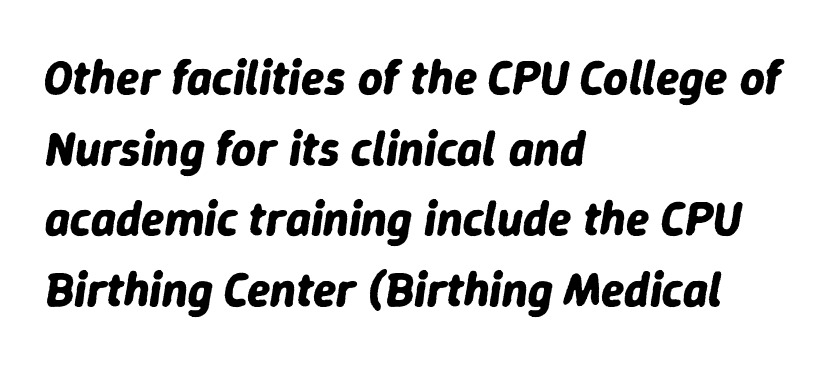
{"italic": "yes", "lean": "right", "slant_degrees": 9, "bold": "yes", "weight": "bold", "width": "normal", "stroke_contrast": "low", "x_height": "medium", "monospaced": "no", "underline": "no", "align": "left", "line_spacing": "normal", "line_spacing_ratio": 1.47, "letter_spacing": "normal", "letter_spacing_em": 0.0, "glyph_px": 48}
